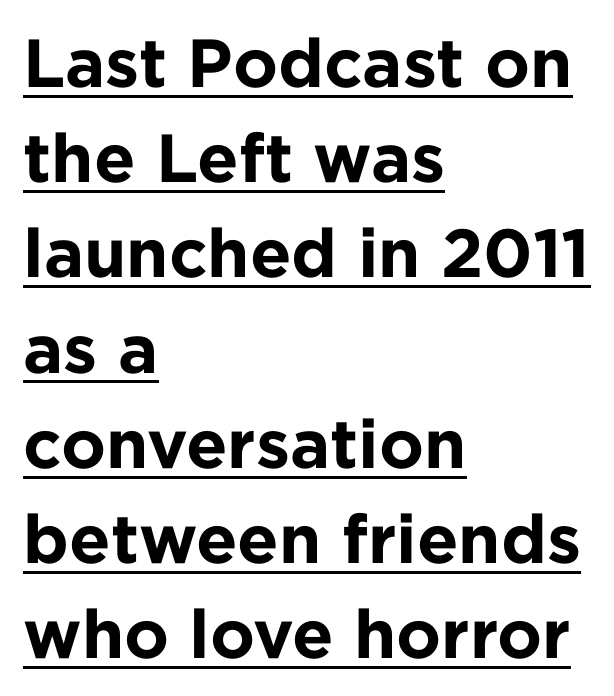
The image shows 68 px bold sans-serif type, upright; set left-aligned, normal line spacing (1.4x), normal letter spacing, underlined; low stroke contrast and a medium x-height.
